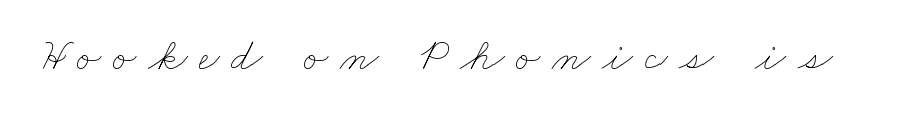
{"bold": "no", "weight": "thin", "width": "wide", "stroke_contrast": "low", "x_height": "small", "monospaced": "no", "underline": "no", "letter_spacing": "wide", "letter_spacing_em": 0.26, "glyph_px": 45}
